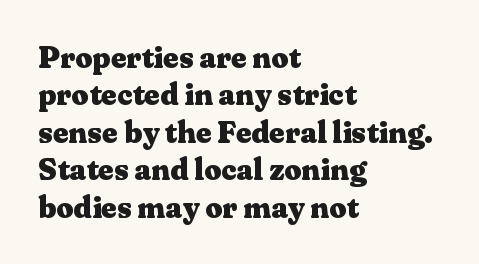
The image shows 30 px heavy, wide serif type, upright; set left-aligned, normal line spacing (1.25x), normal letter spacing, not underlined; medium stroke contrast and a medium x-height.
